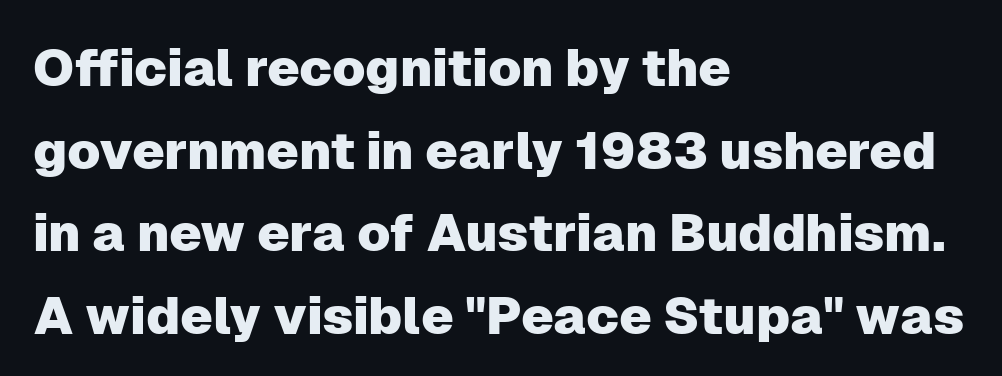
{"serif": "no", "italic": "no", "width": "normal", "stroke_contrast": "low", "x_height": "medium", "monospaced": "no", "underline": "no", "align": "left", "line_spacing": "normal", "line_spacing_ratio": 1.59, "letter_spacing": "normal", "letter_spacing_em": 0.0, "glyph_px": 52}
